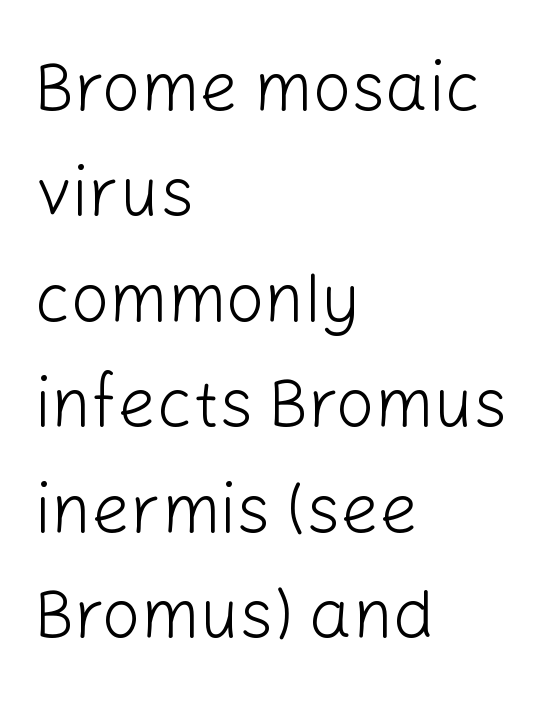
Typographically, this falls in the sans-serif category. This sample has the flowing, uneven cadence of proportional lettering. Has an underline been added? It has not. Heaviness? Minimal to ordinary, like unemphasized prose.
